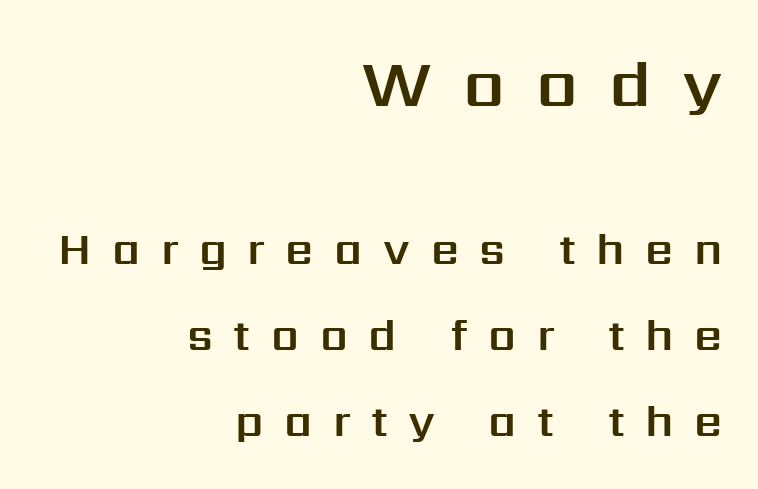
{"serif": "no", "italic": "no", "width": "normal", "stroke_contrast": "medium", "x_height": "medium", "monospaced": "no", "underline": "no", "align": "right", "line_spacing": "loose", "line_spacing_ratio": 1.95, "letter_spacing": "wide", "letter_spacing_em": 0.47, "larger_block": "first", "size_ratio": 1.5, "glyph_px": 66}
